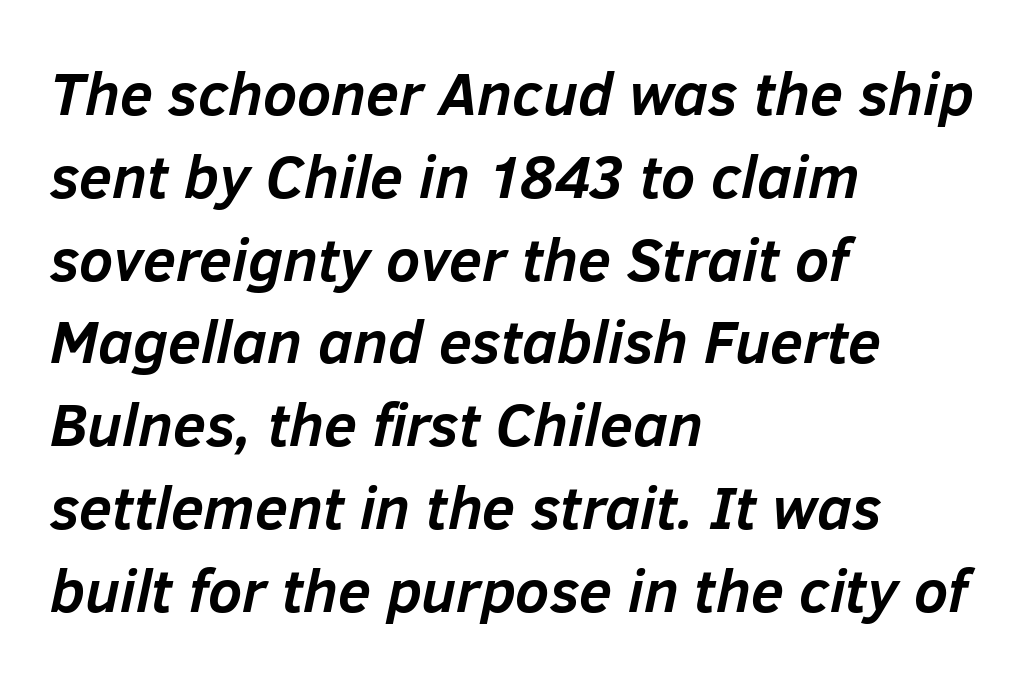
The image shows 60 px semibold type, italic (leaning right); set left-aligned, normal line spacing (1.38x), normal letter spacing, not underlined; low stroke contrast and a medium x-height.
